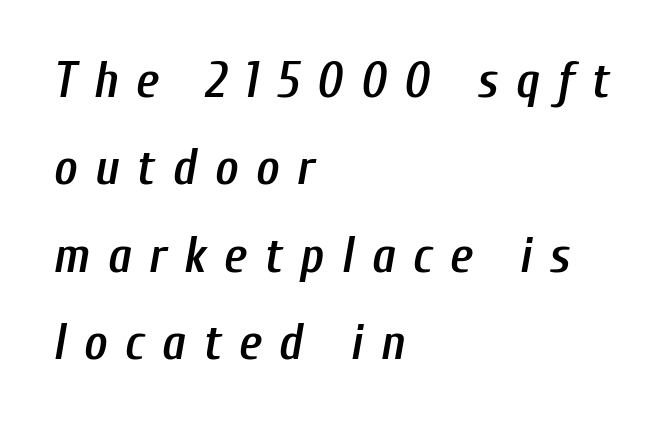
The image shows 50 px semibold, condensed type, italic (leaning right); set left-aligned, line spacing 1.75x, unusually wide letter spacing (+0.35 em), not underlined; low stroke contrast and a medium x-height.
